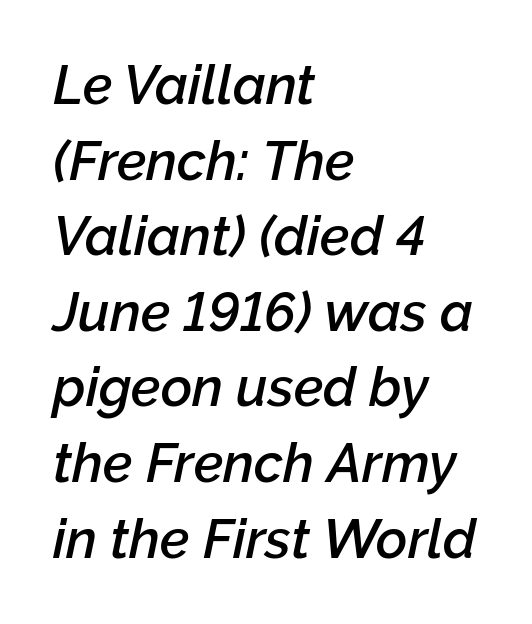
Q: Is the text bold? A: Semi-bold.
Q: Is the text italic (slanted)? A: Yes, it leans right by about 12 degrees.
Q: Is the text underlined? A: No.
Q: How is the paragraph aligned? A: Left-aligned.
Q: Is the spacing between letters normal or unusually wide? A: Normal.
Q: Is the spacing between lines tight, normal or loose? A: Normal.
Q: Width (condensed, normal, or wide)? A: Normal.
Q: Stroke contrast? A: Low.
Q: x-height? A: Medium.
Q: Monospaced? A: No.
